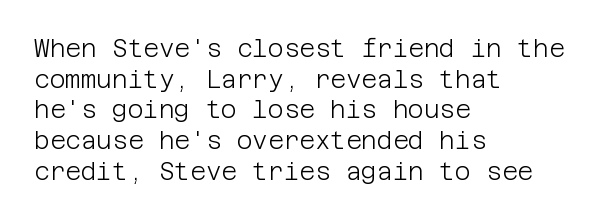
Is the type heavy? It reads as light-to-regular instead. Leftover space on each line is placed entirely after the last word. Characters follow at the spacing the type designer built in. The passage shown stacks its lines at a standard gap.
